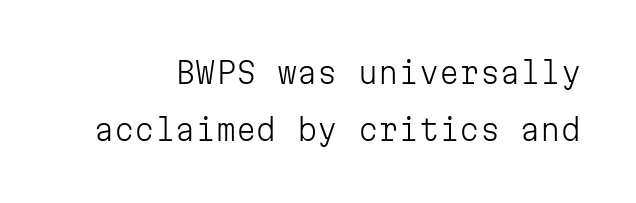
{"serif": "no", "italic": "no", "bold": "no", "weight": "light", "width": "normal", "stroke_contrast": "low", "x_height": "medium", "monospaced": "yes", "underline": "no", "line_spacing": "loose", "line_spacing_ratio": 1.98, "letter_spacing": "normal", "letter_spacing_em": 0.0, "glyph_px": 29}
